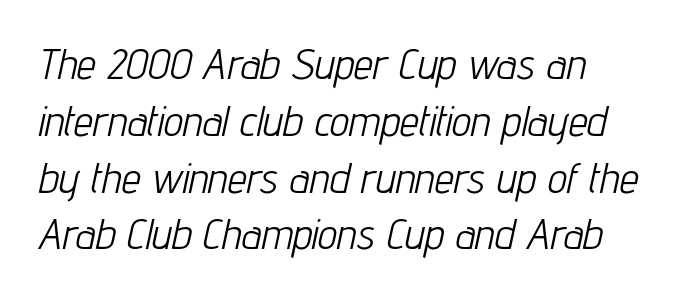
Q: Is the text bold? A: No.
Q: Is the text italic (slanted)? A: Yes, it leans right by about 12 degrees.
Q: Is the text underlined? A: No.
Q: Is the spacing between letters normal or unusually wide? A: Normal.
Q: Is the spacing between lines tight, normal or loose? A: Normal.
Q: Width (condensed, normal, or wide)? A: Condensed.
Q: Stroke contrast? A: Low.
Q: x-height? A: Medium.
Q: Monospaced? A: No.
